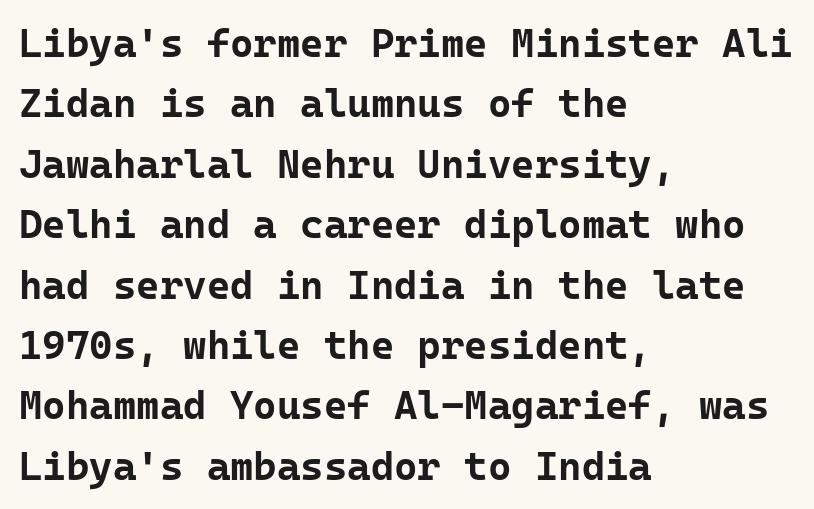
The image shows 40 px bold sans-serif type, upright, monospaced; set left-aligned, normal line spacing (1.51x), normal letter spacing, not underlined; low stroke contrast and a medium x-height.
